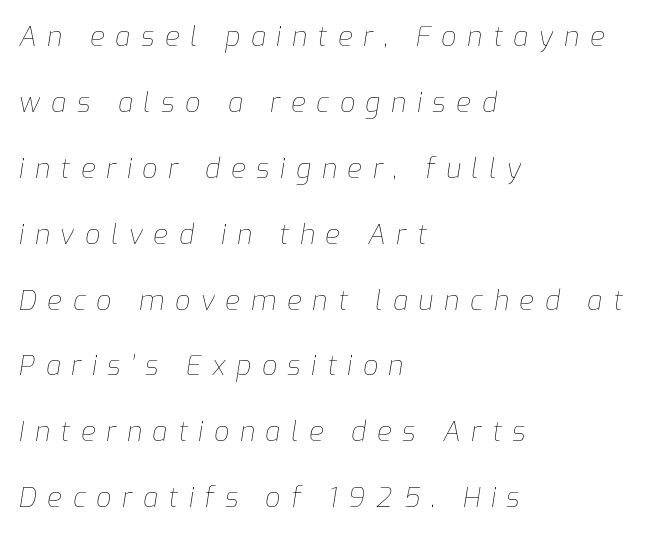
Q: Is the text bold? A: No.
Q: Is the text italic (slanted)? A: Yes, it leans right by about 9 degrees.
Q: Is the text underlined? A: No.
Q: How is the paragraph aligned? A: Left-aligned.
Q: Is the spacing between letters normal or unusually wide? A: Unusually wide.
Q: Is the spacing between lines tight, normal or loose? A: Loose.
